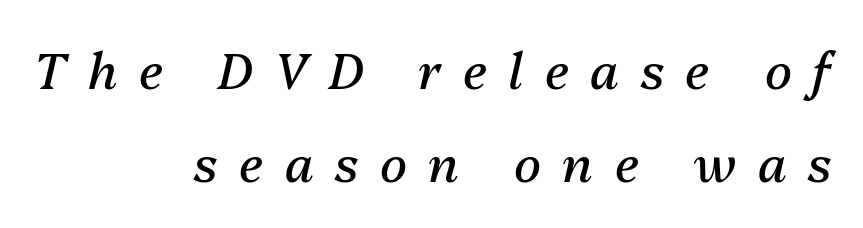
Q: Is the text bold? A: No.
Q: Is the text italic (slanted)? A: Yes, it leans right by about 13 degrees.
Q: Is the text underlined? A: No.
Q: How is the paragraph aligned? A: Right-aligned.
Q: Is the spacing between letters normal or unusually wide? A: Unusually wide.
Q: Width (condensed, normal, or wide)? A: Normal.
Q: Stroke contrast? A: Medium.
Q: x-height? A: Medium.
Q: Monospaced? A: No.
